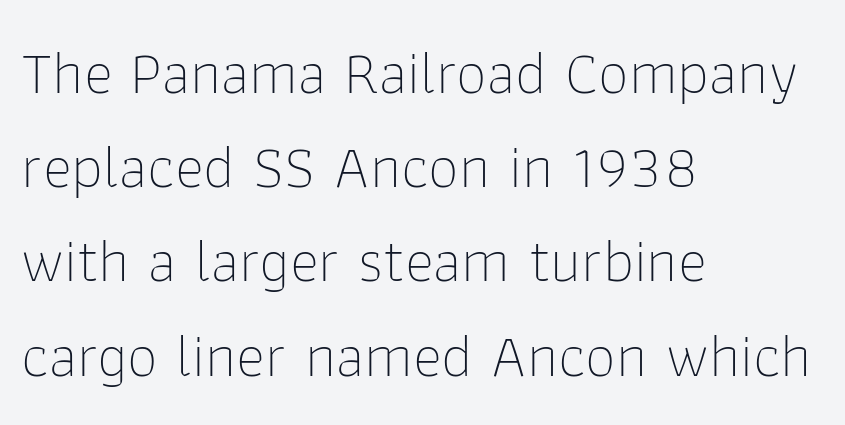
The image shows 62 px thin sans-serif type, upright; set left-aligned, normal line spacing (1.52x), normal letter spacing, not underlined; low stroke contrast and a medium x-height.
